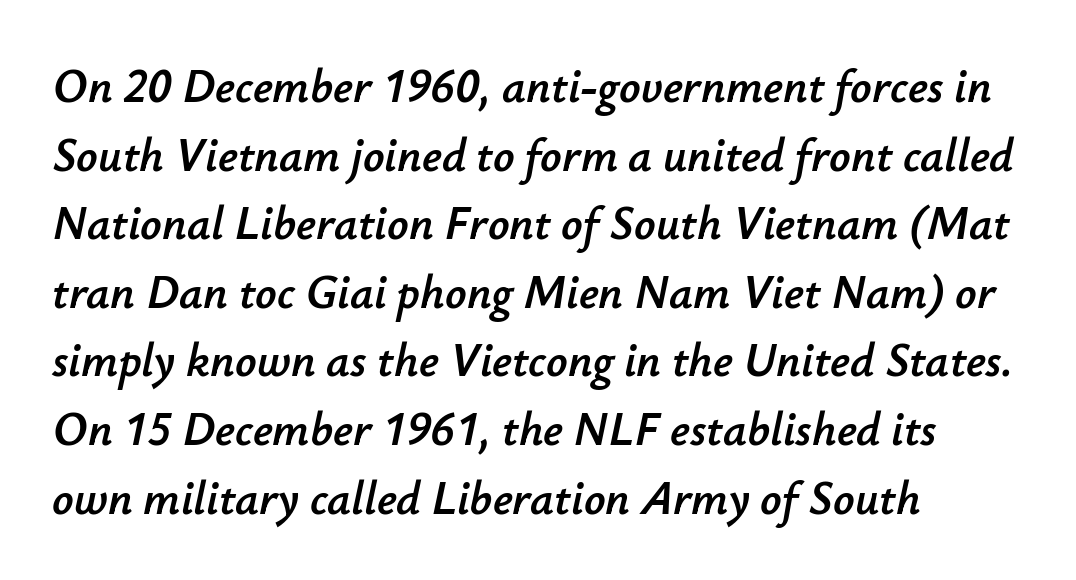
{"italic": "yes", "lean": "right", "slant_degrees": 12, "width": "normal", "stroke_contrast": "low", "x_height": "small", "monospaced": "no", "underline": "no", "align": "left", "line_spacing": "normal", "line_spacing_ratio": 1.46, "letter_spacing": "normal", "letter_spacing_em": 0.0, "glyph_px": 47}
